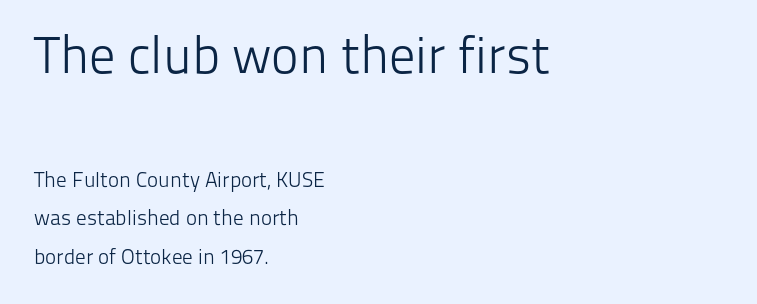
The image shows 52 px light sans-serif type, upright; set left-aligned, line spacing 1.83x, normal letter spacing, not underlined; the first (top) block is 2.48x larger; low stroke contrast and a medium x-height.
